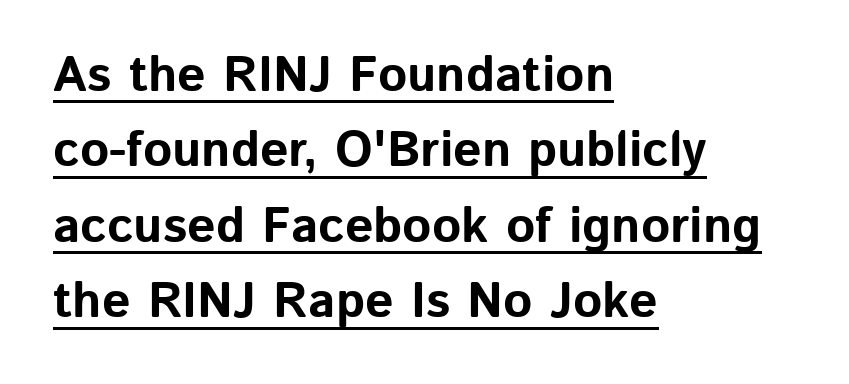
Q: Is the text bold? A: Yes.
Q: Is the text italic (slanted)? A: No, it is upright.
Q: Is the typeface a serif or a sans-serif typeface? A: Sans-serif.
Q: Is the text underlined? A: Yes.
Q: How is the paragraph aligned? A: Left-aligned.
Q: Is the spacing between letters normal or unusually wide? A: Normal.
Q: Is the spacing between lines tight, normal or loose? A: Normal.
Q: Width (condensed, normal, or wide)? A: Normal.
Q: Stroke contrast? A: Low.
Q: x-height? A: Medium.
Q: Monospaced? A: No.
